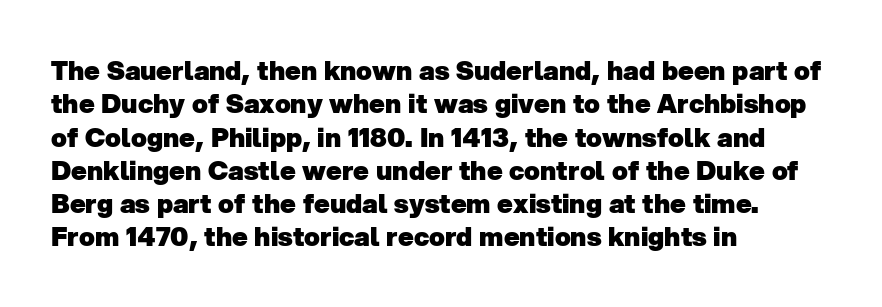
Q: Is the text bold? A: Yes.
Q: Is the text underlined? A: No.
Q: How is the paragraph aligned? A: Left-aligned.
Q: Is the spacing between letters normal or unusually wide? A: Normal.
Q: Is the spacing between lines tight, normal or loose? A: Normal.
